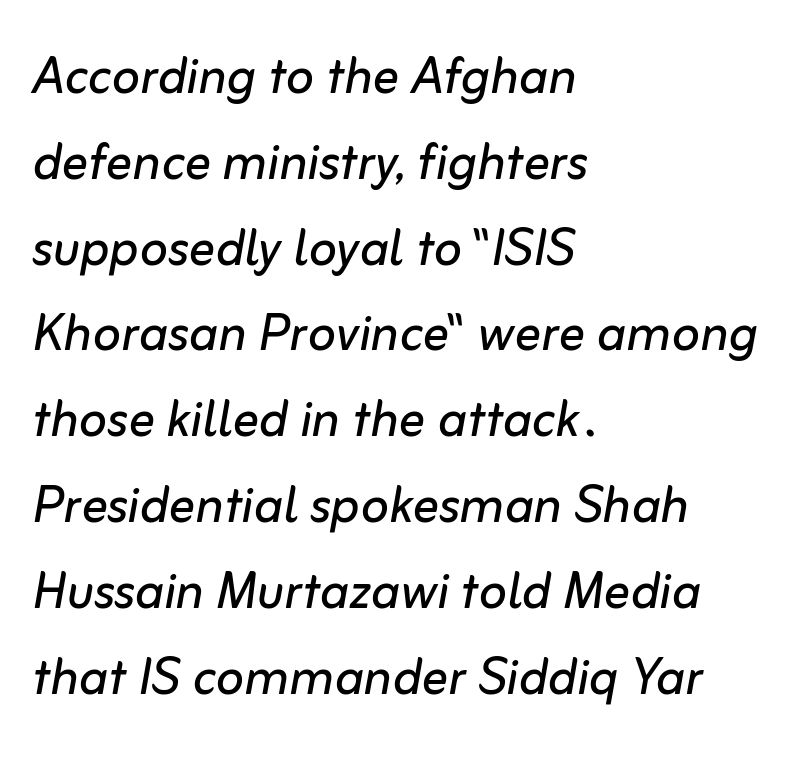
{"italic": "yes", "lean": "right", "slant_degrees": 10, "bold": "no", "weight": "regular", "width": "normal", "stroke_contrast": "low", "x_height": "medium", "monospaced": "no", "underline": "no", "align": "left", "line_spacing": "normal", "line_spacing_ratio": 1.3, "letter_spacing": "normal", "letter_spacing_em": 0.0, "glyph_px": 66}
